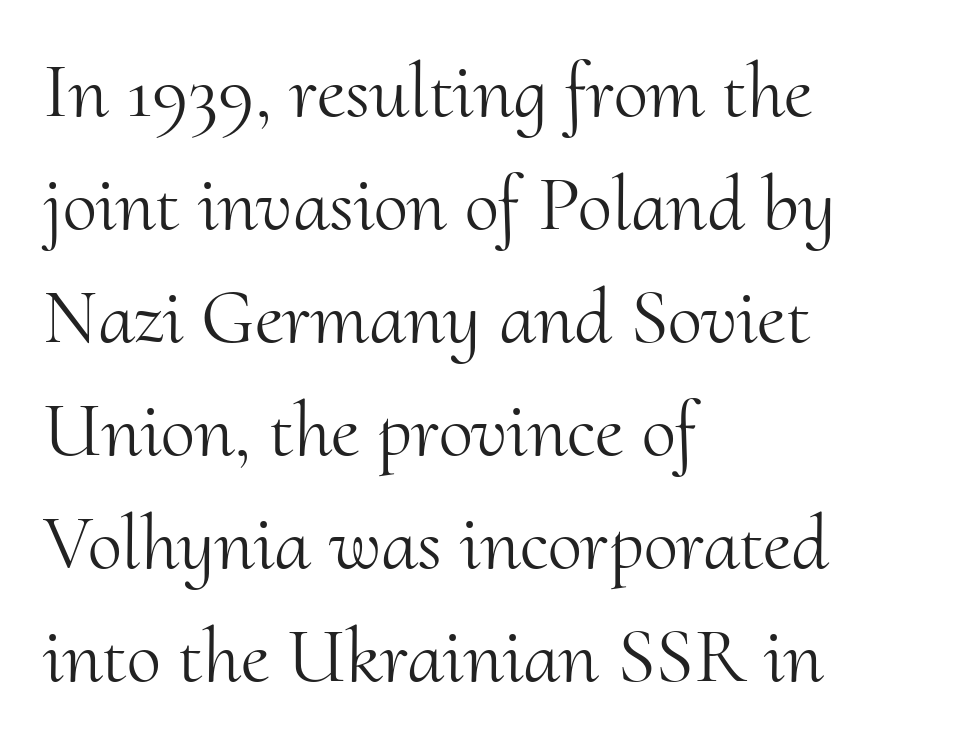
{"serif": "yes", "italic": "no", "bold": "no", "weight": "light", "width": "normal", "stroke_contrast": "medium", "x_height": "small", "monospaced": "no", "underline": "no", "align": "left", "line_spacing": "normal", "line_spacing_ratio": 1.45, "letter_spacing": "normal", "letter_spacing_em": 0.0, "glyph_px": 78}
